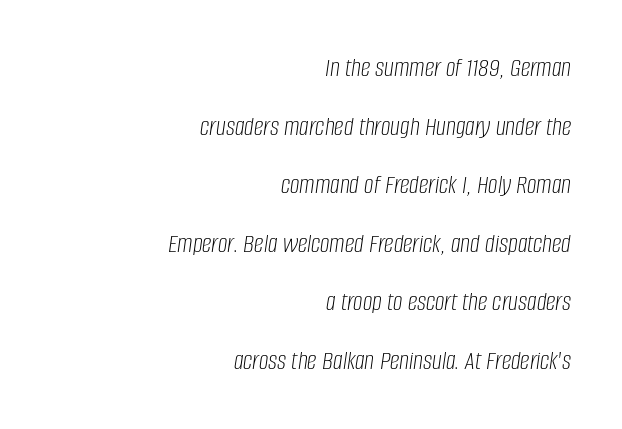
Each word holds together tightly as a unit, with standard inter-letter gaps. Unmarked baselines from the first word to the last. Would a proofreader flag this as italicized? Yes. Interline gaps are noticeably wide in this sample. This rendering uses right alignment, leaving the left contour irregular. Bold? No — there's no thickening of the strokes.
